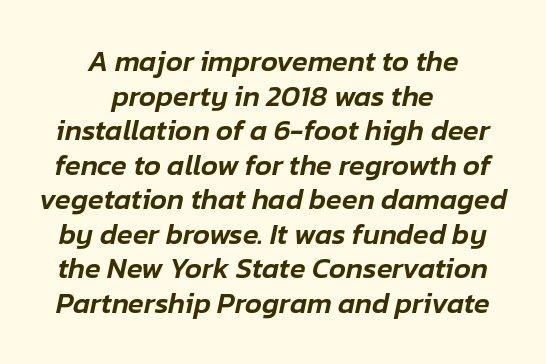
The image shows 29 px text type, italic (leaning right); set centered, line spacing 1.19x, normal letter spacing, not underlined; low stroke contrast and a medium x-height.
